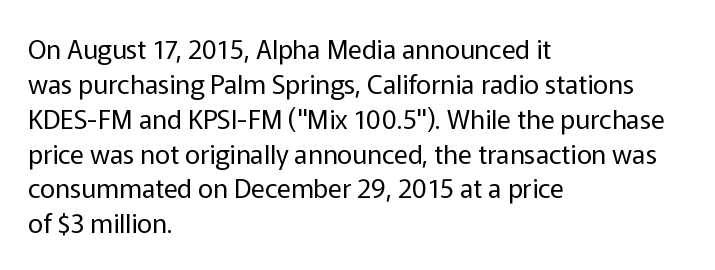
The image shows 26 px text type, upright; set left-aligned, normal line spacing (1.34x), normal letter spacing, not underlined.
